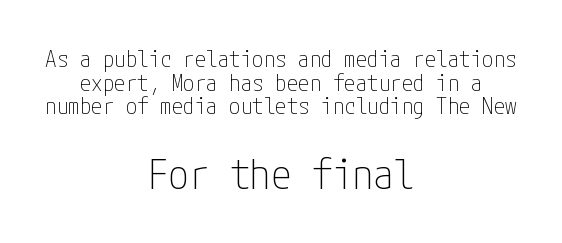
The image shows 41 px thin, condensed sans-serif type, upright; set centered, tight line spacing (1.03x), normal letter spacing, not underlined; the second (bottom) block is 1.78x larger; low stroke contrast and a medium x-height.
